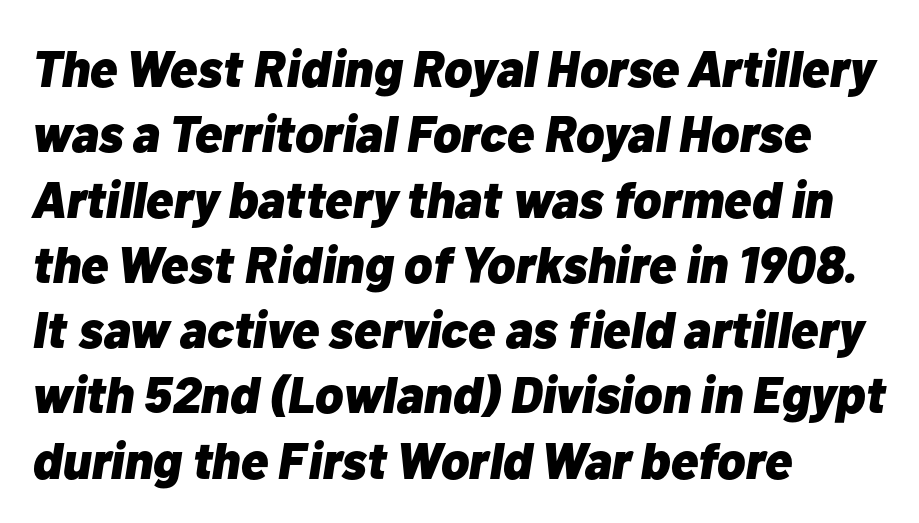
Q: Is the text bold? A: Yes.
Q: Is the text italic (slanted)? A: Yes, it leans right by about 10 degrees.
Q: Is the text underlined? A: No.
Q: How is the paragraph aligned? A: Left-aligned.
Q: Is the spacing between letters normal or unusually wide? A: Normal.
Q: Is the spacing between lines tight, normal or loose? A: Normal.
Q: Width (condensed, normal, or wide)? A: Normal.
Q: Stroke contrast? A: Low.
Q: x-height? A: Medium.
Q: Monospaced? A: No.
